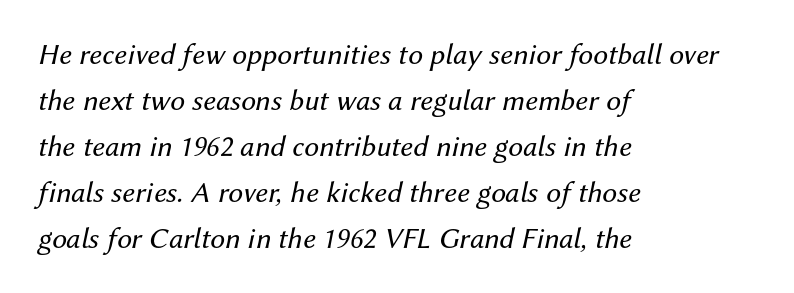
The image shows 30 px regular-weight type, italic (leaning right); set left-aligned, normal line spacing (1.53x), normal letter spacing, not underlined; medium stroke contrast and a medium x-height.
